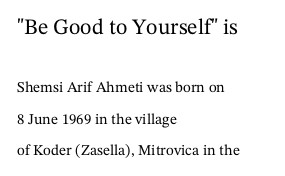
Q: Is the text italic (slanted)? A: No, it is upright.
Q: Is the text underlined? A: No.
Q: How is the paragraph aligned? A: Left-aligned.
Q: Is the spacing between letters normal or unusually wide? A: Normal.
Q: Is the spacing between lines tight, normal or loose? A: Loose.
Q: Which block of text is set in a larger size, the first (top) or the second (bottom)? A: The first (top) one.
